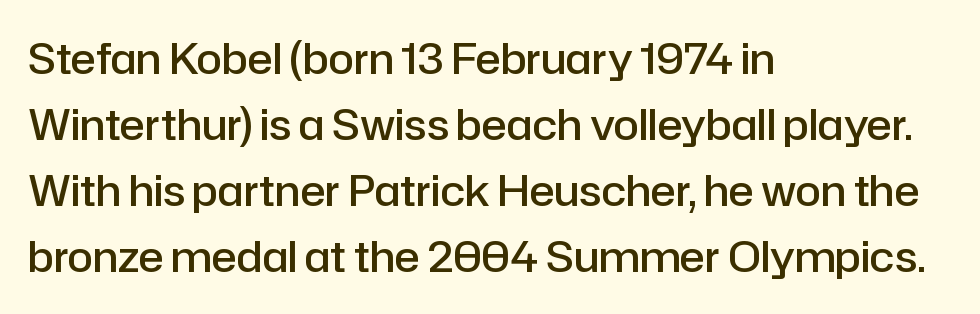
{"serif": "no", "italic": "no", "bold": "semi", "weight": "semibold", "width": "normal", "stroke_contrast": "low", "x_height": "medium", "monospaced": "no", "underline": "no", "align": "left", "line_spacing": "normal", "line_spacing_ratio": 1.57, "letter_spacing": "normal", "letter_spacing_em": 0.0, "glyph_px": 42}
